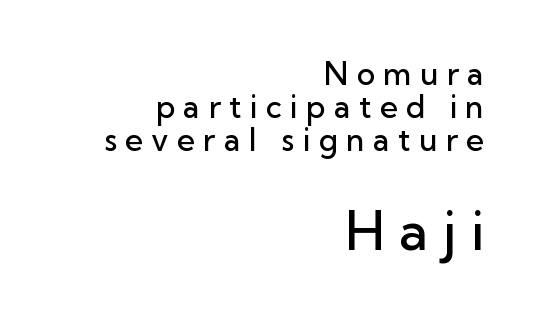
The image shows 54 px semibold sans-serif type, upright; set right-aligned, tight line spacing (1.06x), unusually wide letter spacing (+0.27 em), not underlined; the second (bottom) block is 1.74x larger; low stroke contrast and a medium x-height.
